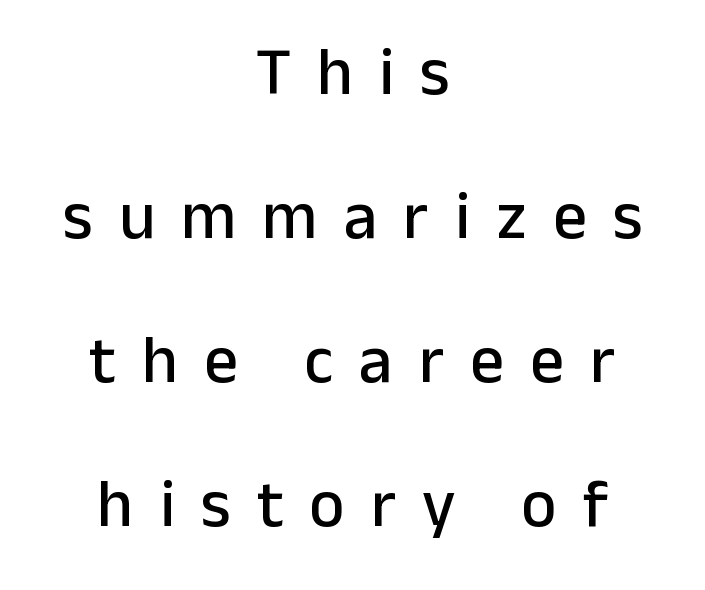
{"serif": "no", "italic": "no", "width": "normal", "stroke_contrast": "low", "x_height": "medium", "monospaced": "no", "underline": "no", "align": "center", "line_spacing": "loose", "line_spacing_ratio": 2.15, "letter_spacing": "wide", "letter_spacing_em": 0.39, "glyph_px": 67}
